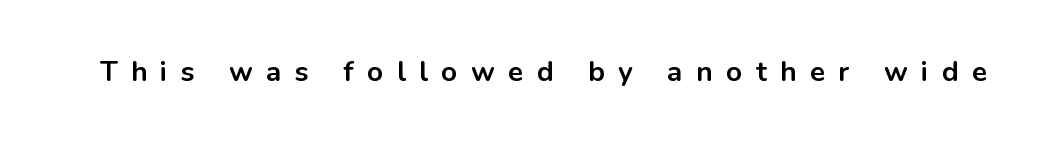
{"serif": "no", "italic": "no", "bold": "yes", "weight": "bold", "width": "normal", "stroke_contrast": "low", "x_height": "medium", "monospaced": "no", "underline": "no", "letter_spacing": "wide", "letter_spacing_em": 0.48, "glyph_px": 28}
